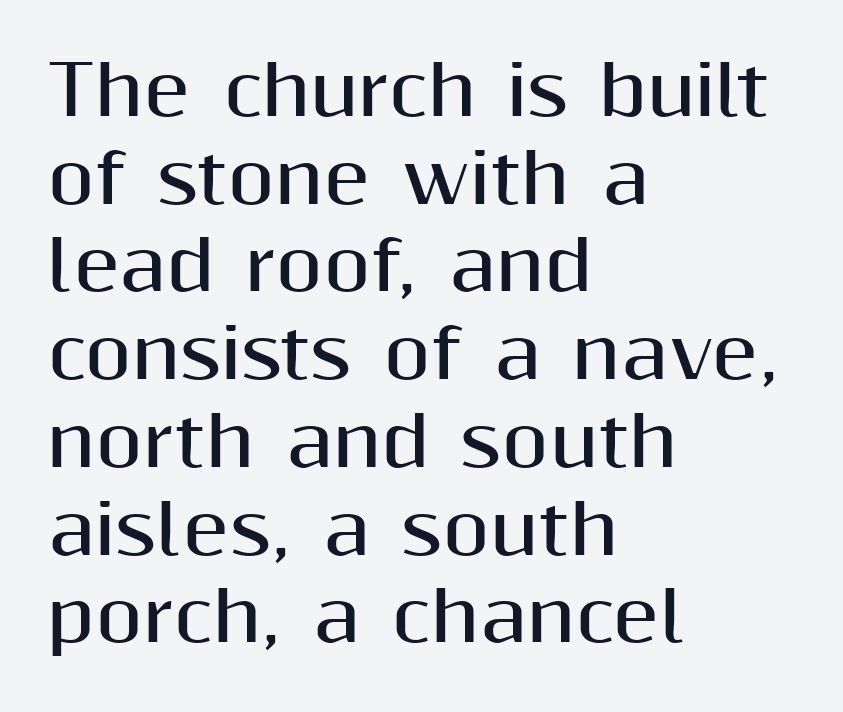
The letters are bold, with thick, heavy strokes. The passage shown has conventional tracking throughout. The block of text has a typical density, with ordinary space between rows. Quick note: not italic, upright.
